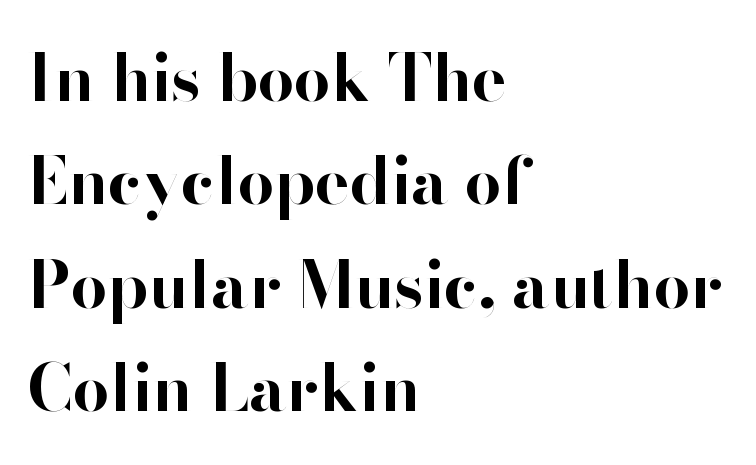
Q: Is the text bold? A: Yes.
Q: Is the text italic (slanted)? A: No, it is upright.
Q: Is the typeface a serif or a sans-serif typeface? A: Sans-serif.
Q: Is the text underlined? A: No.
Q: How is the paragraph aligned? A: Left-aligned.
Q: Is the spacing between letters normal or unusually wide? A: Normal.
Q: Is the spacing between lines tight, normal or loose? A: Normal.
Q: Width (condensed, normal, or wide)? A: Normal.
Q: Stroke contrast? A: High.
Q: x-height? A: Small.
Q: Monospaced? A: No.
